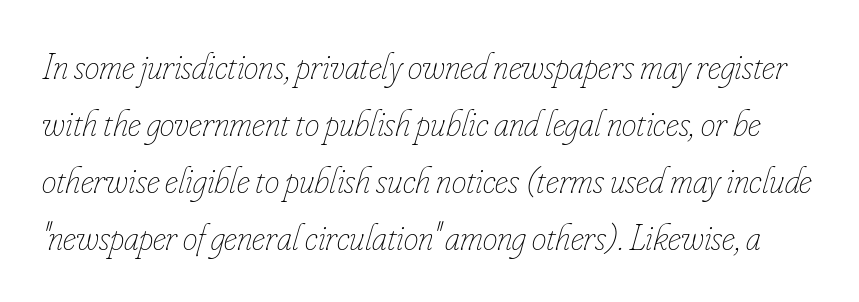
Q: Is the text bold? A: No.
Q: Is the text italic (slanted)? A: Yes, it leans right by about 16 degrees.
Q: Is the text underlined? A: No.
Q: Is the spacing between letters normal or unusually wide? A: Normal.
Q: Is the spacing between lines tight, normal or loose? A: Normal.
Q: Width (condensed, normal, or wide)? A: Condensed.
Q: Stroke contrast? A: Low.
Q: x-height? A: Small.
Q: Monospaced? A: No.
